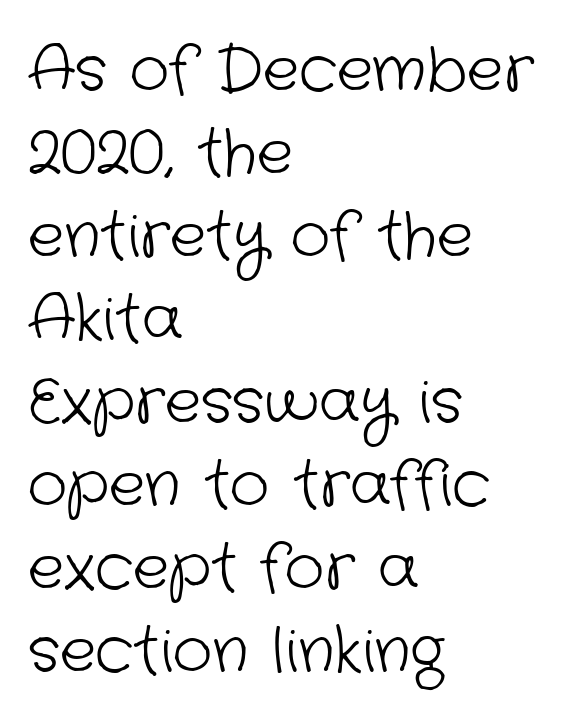
The image shows 61 px light sans-serif type; set left-aligned, normal line spacing (1.36x), normal letter spacing, not underlined; low stroke contrast and a medium x-height.
